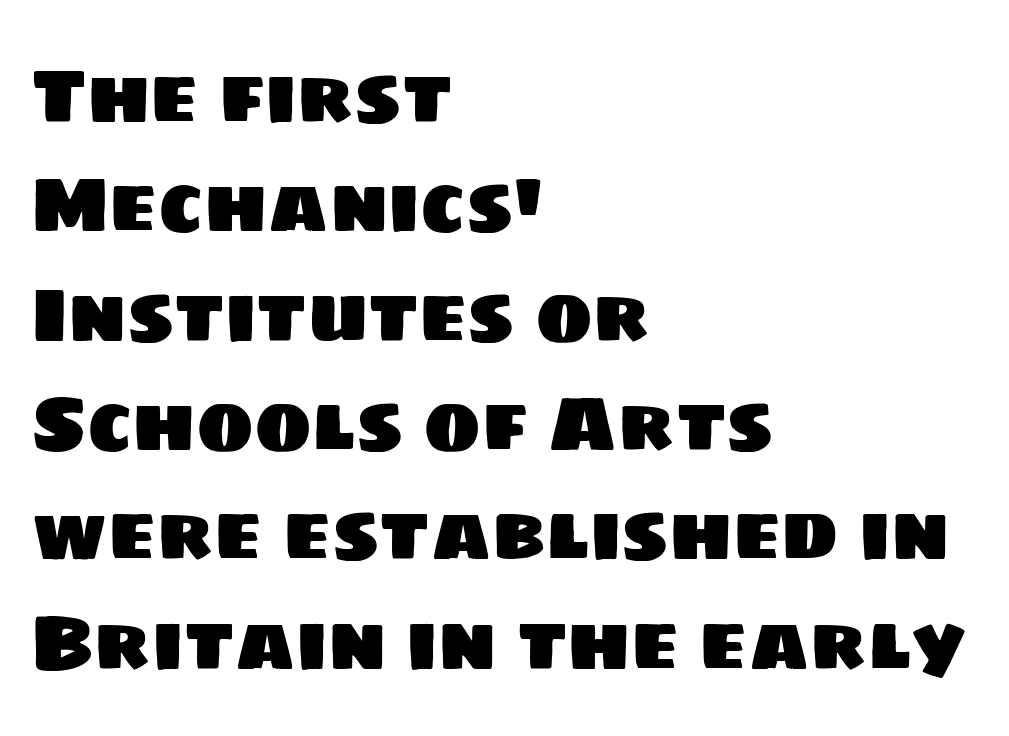
The image shows 77 px sans-serif type; set left-aligned, normal line spacing (1.42x), normal letter spacing, not underlined; low stroke contrast and a large x-height.
